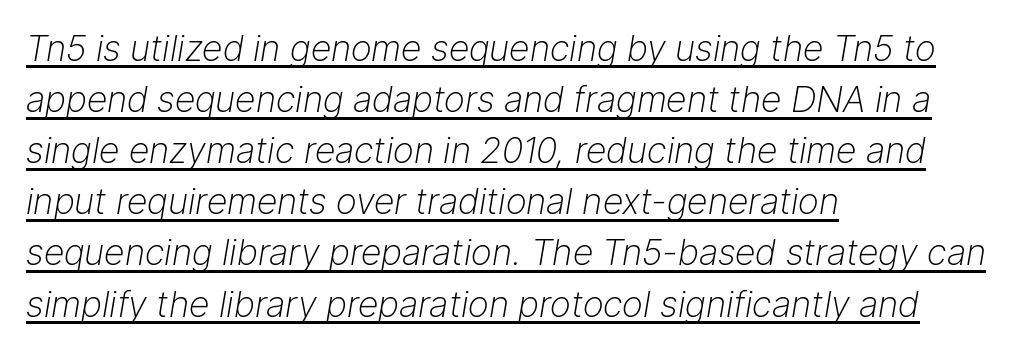
{"italic": "yes", "lean": "right", "slant_degrees": 9, "bold": "no", "weight": "light", "width": "normal", "stroke_contrast": "low", "x_height": "medium", "monospaced": "no", "underline": "yes", "align": "left", "line_spacing": "normal", "line_spacing_ratio": 1.42, "letter_spacing": "normal", "letter_spacing_em": 0.0, "glyph_px": 36}
